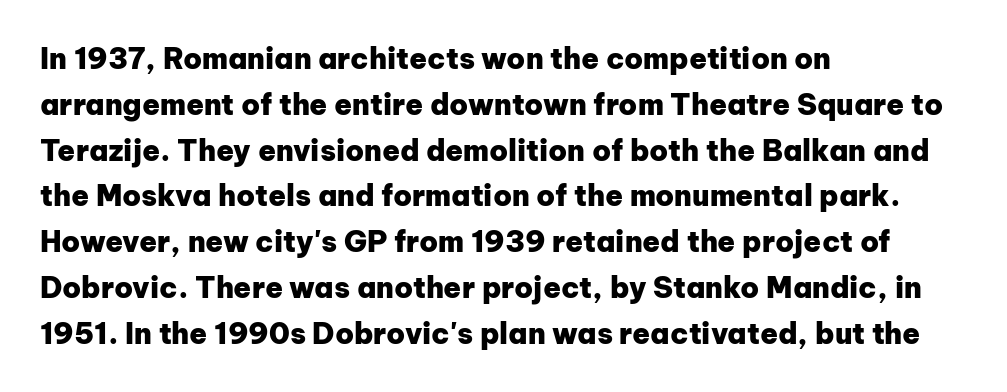
The image shows 29 px heavy sans-serif type, upright; set left-aligned, normal line spacing (1.58x), normal letter spacing, not underlined; low stroke contrast and a medium x-height.
